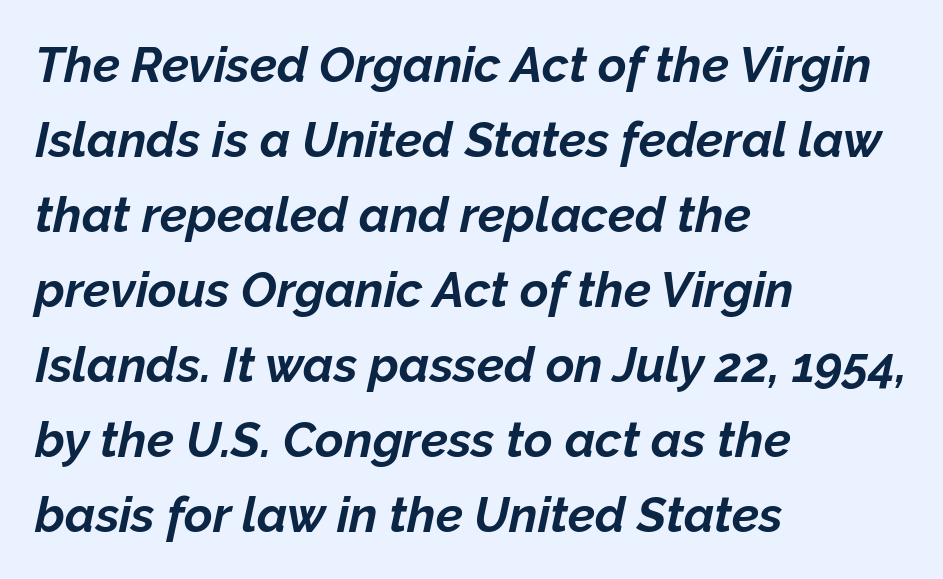
{"italic": "yes", "lean": "right", "slant_degrees": 12, "bold": "yes", "weight": "bold", "width": "normal", "stroke_contrast": "low", "x_height": "medium", "monospaced": "no", "underline": "no", "align": "left", "line_spacing": "normal", "line_spacing_ratio": 1.53, "letter_spacing": "normal", "letter_spacing_em": 0.0, "glyph_px": 49}
